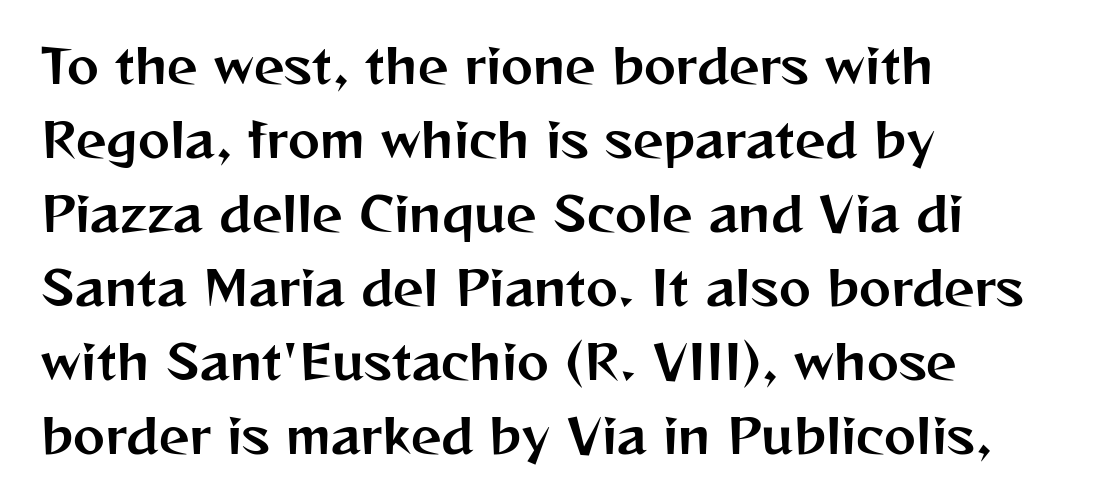
Q: Is the text italic (slanted)? A: No, it is upright.
Q: Is the typeface a serif or a sans-serif typeface? A: Sans-serif.
Q: Is the text underlined? A: No.
Q: How is the paragraph aligned? A: Left-aligned.
Q: Is the spacing between letters normal or unusually wide? A: Normal.
Q: Is the spacing between lines tight, normal or loose? A: Normal.
Q: Width (condensed, normal, or wide)? A: Normal.
Q: Stroke contrast? A: Medium.
Q: x-height? A: Medium.
Q: Monospaced? A: No.
